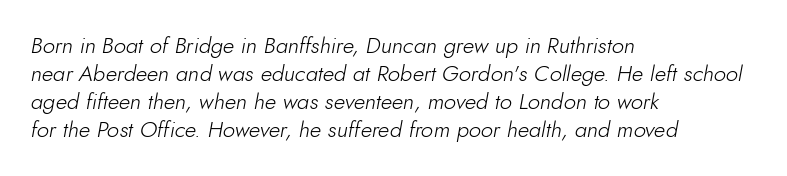
The image shows 22 px text type, italic (leaning right); set left-aligned, normal line spacing (1.28x), normal letter spacing, not underlined.
